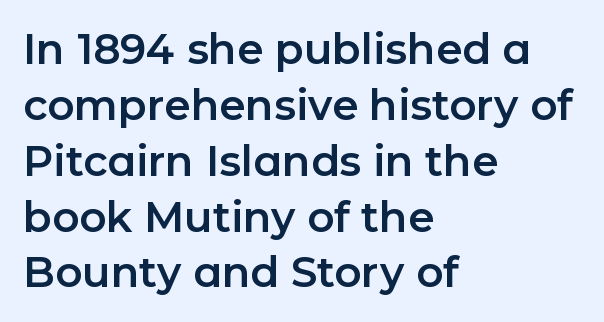
Q: Is the text italic (slanted)? A: No, it is upright.
Q: Is the typeface a serif or a sans-serif typeface? A: Sans-serif.
Q: Is the text underlined? A: No.
Q: How is the paragraph aligned? A: Left-aligned.
Q: Is the spacing between letters normal or unusually wide? A: Normal.
Q: Is the spacing between lines tight, normal or loose? A: Normal.
Q: Width (condensed, normal, or wide)? A: Normal.
Q: Stroke contrast? A: Low.
Q: x-height? A: Medium.
Q: Monospaced? A: No.
